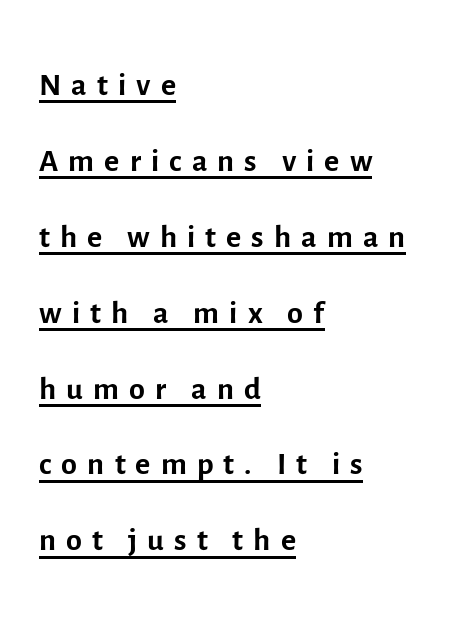
The image shows 46 px regular-weight sans-serif type, upright; set left-aligned, normal line spacing (1.65x), unusually wide letter spacing (+0.22 em), underlined; a medium x-height.
